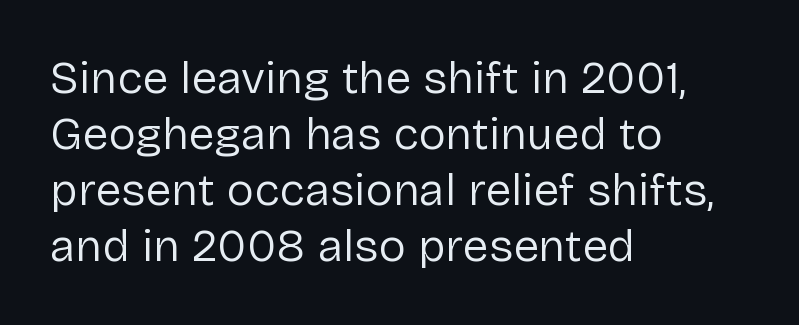
Q: Is the text bold? A: No.
Q: Is the text italic (slanted)? A: No, it is upright.
Q: Is the typeface a serif or a sans-serif typeface? A: Sans-serif.
Q: Is the text underlined? A: No.
Q: How is the paragraph aligned? A: Left-aligned.
Q: Is the spacing between letters normal or unusually wide? A: Normal.
Q: Width (condensed, normal, or wide)? A: Normal.
Q: Stroke contrast? A: Low.
Q: x-height? A: Medium.
Q: Monospaced? A: No.
